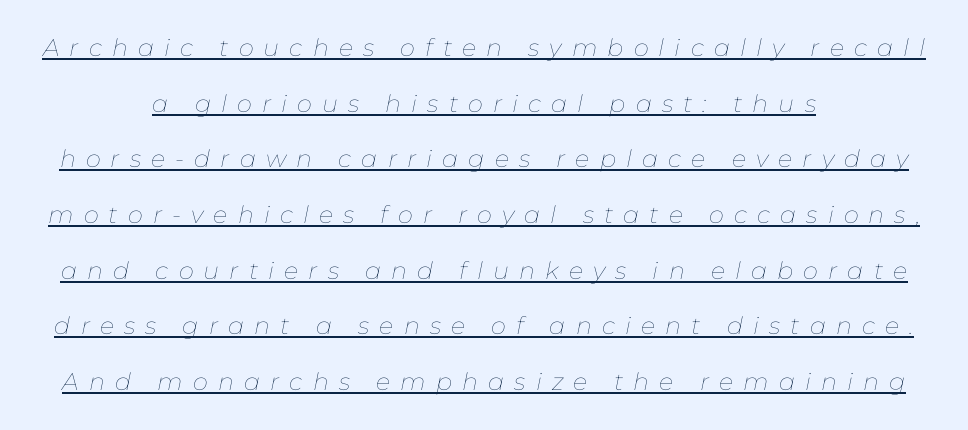
This sample uses expanded letter spacing, leaving extra air between glyphs. Weight: in the light-to-regular range. The text carries the slant typical of an italic or oblique font. Underline: present. Horizontal bands of white between lines are thick stripes.
